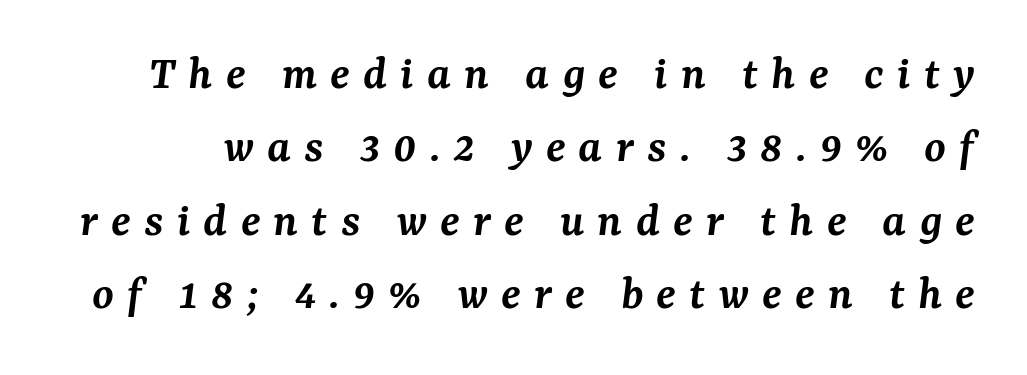
The image shows 49 px semibold serif type, italic (leaning right); set normal line spacing (1.5x), unusually wide letter spacing (+0.27 em), not underlined; medium stroke contrast and a medium x-height.
